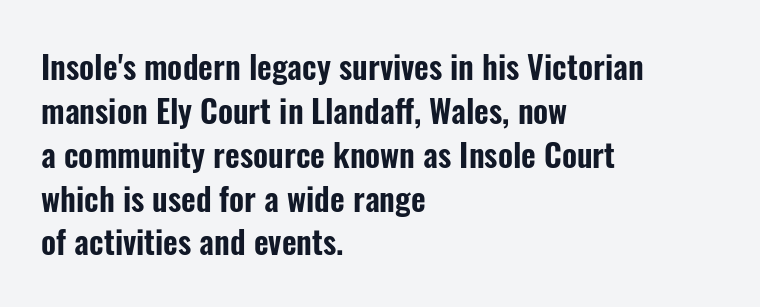
The image shows 32 px condensed sans-serif type, upright; set left-aligned, normal line spacing (1.37x), normal letter spacing, not underlined; low stroke contrast and a medium x-height.
